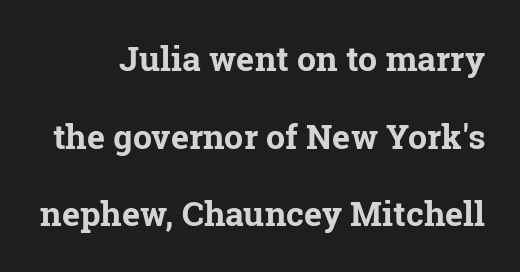
{"serif": "yes", "italic": "no", "bold": "yes", "weight": "bold", "width": "normal", "stroke_contrast": "low", "x_height": "medium", "monospaced": "no", "underline": "no", "line_spacing": "loose", "line_spacing_ratio": 2.28, "letter_spacing": "normal", "letter_spacing_em": 0.0, "glyph_px": 34}
